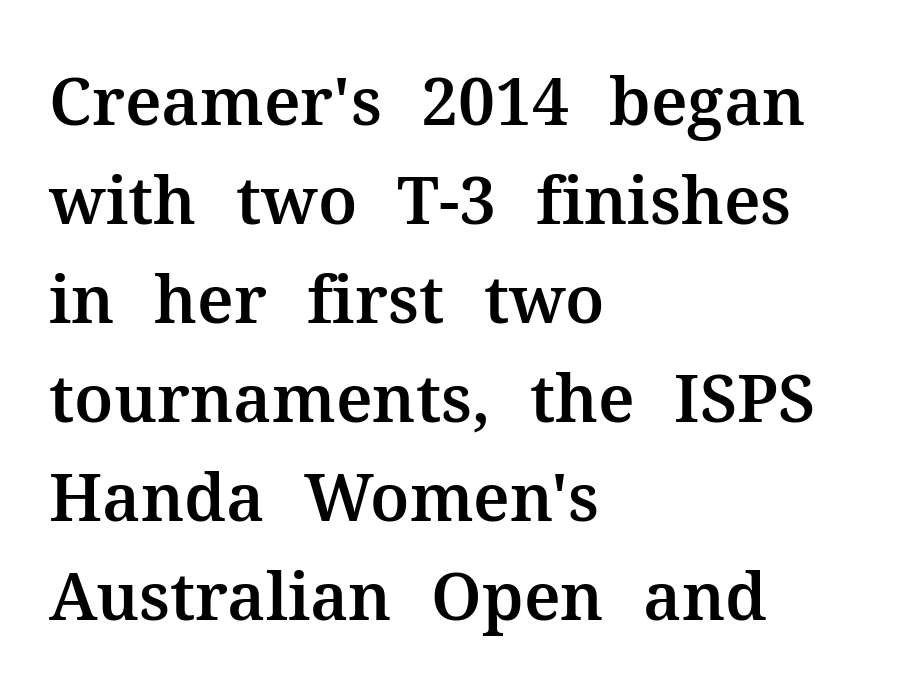
Q: Is the text italic (slanted)? A: No, it is upright.
Q: Is the typeface a serif or a sans-serif typeface? A: Serif.
Q: Is the text underlined? A: No.
Q: How is the paragraph aligned? A: Left-aligned.
Q: Is the spacing between letters normal or unusually wide? A: Normal.
Q: Is the spacing between lines tight, normal or loose? A: Normal.
Q: Width (condensed, normal, or wide)? A: Normal.
Q: Stroke contrast? A: Medium.
Q: x-height? A: Medium.
Q: Monospaced? A: No.
